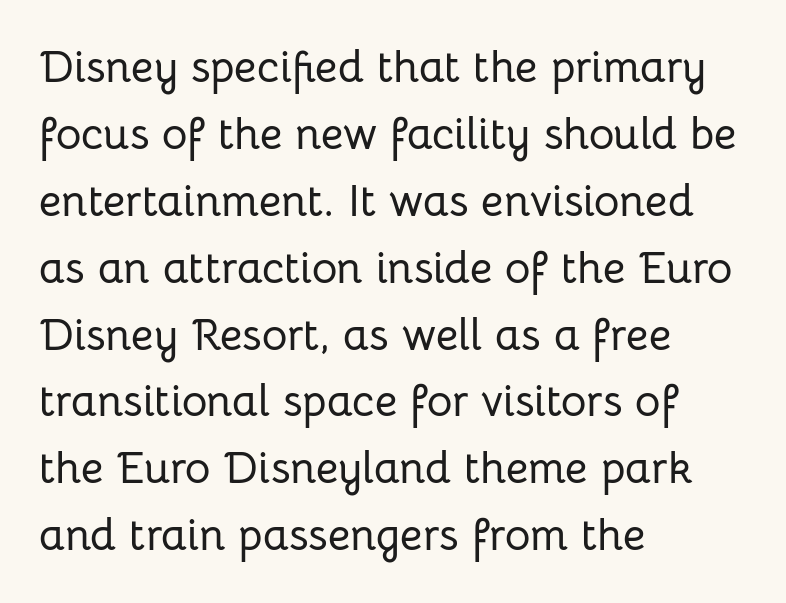
The image shows 44 px sans-serif type, upright; set left-aligned, normal line spacing (1.52x), normal letter spacing, not underlined; low stroke contrast and a medium x-height.
